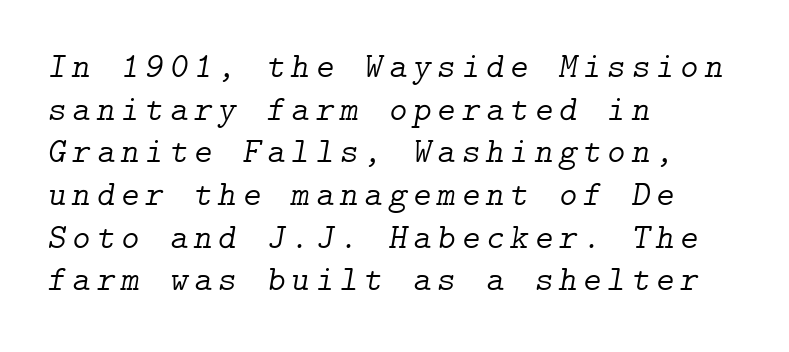
{"serif": "yes", "italic": "yes", "lean": "right", "slant_degrees": 9, "bold": "no", "weight": "light", "width": "normal", "stroke_contrast": "low", "x_height": "medium", "underline": "no", "align": "left", "line_spacing_ratio": 1.22, "glyph_px": 35}
